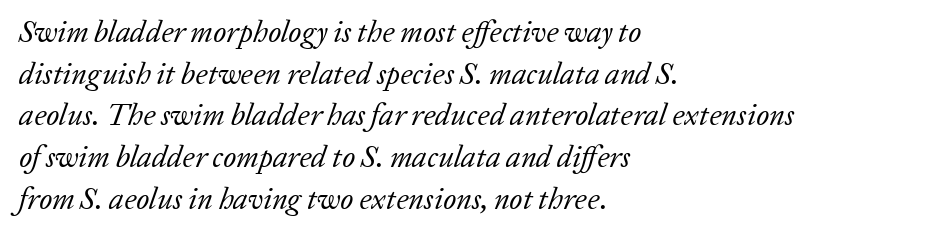
The image shows 30 px regular-weight serif type, italic (leaning right); set left-aligned, normal line spacing (1.39x), normal letter spacing, not underlined; low stroke contrast and a medium x-height.
